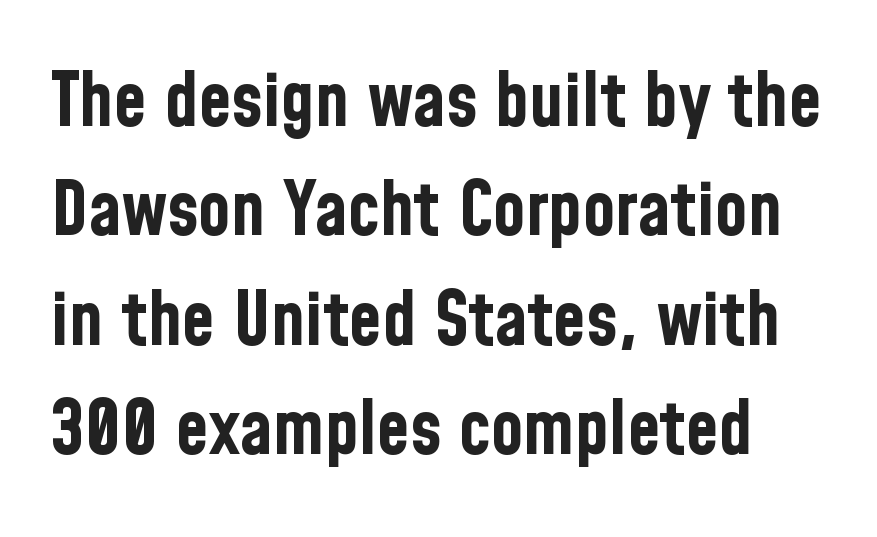
The image shows 75 px bold, condensed sans-serif type, upright; set normal line spacing (1.46x), normal letter spacing, not underlined; low stroke contrast and a medium x-height.
